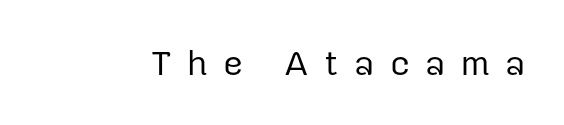
Q: Is the text bold? A: No.
Q: Is the text italic (slanted)? A: No, it is upright.
Q: Is the typeface a serif or a sans-serif typeface? A: Sans-serif.
Q: Is the text underlined? A: No.
Q: Is the spacing between letters normal or unusually wide? A: Unusually wide.
Q: Width (condensed, normal, or wide)? A: Normal.
Q: Stroke contrast? A: Low.
Q: x-height? A: Medium.
Q: Monospaced? A: No.
